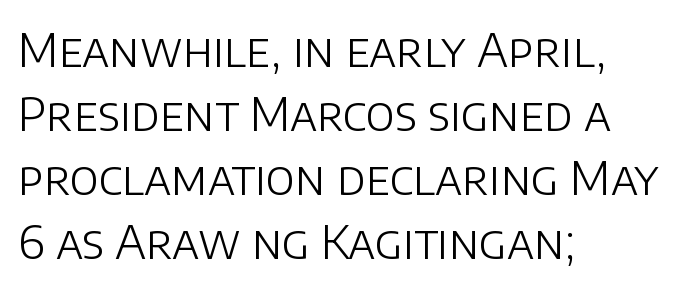
{"serif": "no", "italic": "no", "bold": "no", "weight": "light", "width": "normal", "stroke_contrast": "low", "x_height": "large", "monospaced": "no", "underline": "no", "align": "left", "line_spacing": "normal", "line_spacing_ratio": 1.36, "letter_spacing": "normal", "letter_spacing_em": 0.0, "glyph_px": 47}
